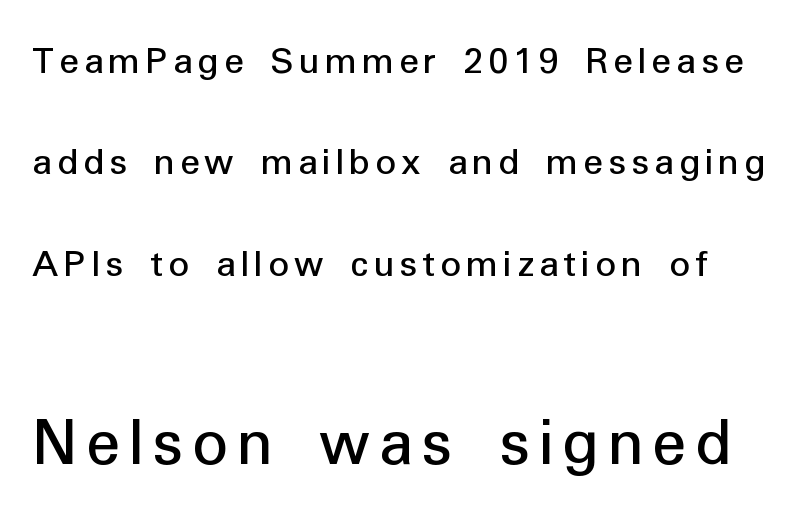
The text was rendered using a sans face with plain stroke endings. This sample has the flowing, uneven cadence of proportional lettering. Line spacing here is loose. Lines of text with bare space underneath.
